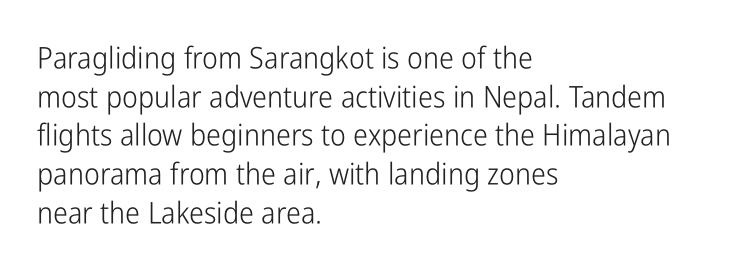
Inter-character spacing is left at the font's built-in metrics. Every row of glyphs begins at an identical x-position on the left. The strokes are not fattened; the text isn't bold. You could not count columns in this text — the font is proportionally spaced. Evenly set lines give the paragraph a standard silhouette. Underlining? Definitely not there.
